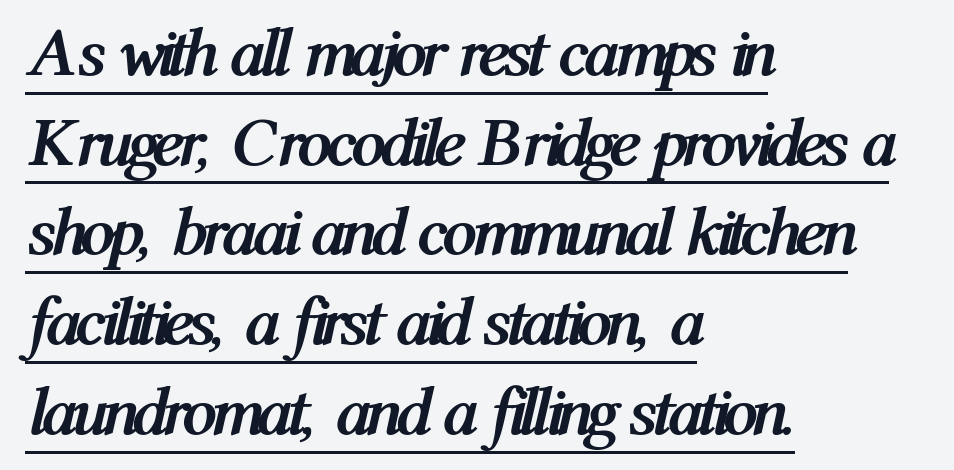
{"italic": "yes", "lean": "right", "slant_degrees": 12, "bold": "yes", "weight": "semibold", "width": "condensed", "stroke_contrast": "medium", "x_height": "medium", "monospaced": "no", "underline": "yes", "align": "left", "line_spacing": "normal", "line_spacing_ratio": 1.3, "letter_spacing": "normal", "letter_spacing_em": 0.0, "glyph_px": 69}
